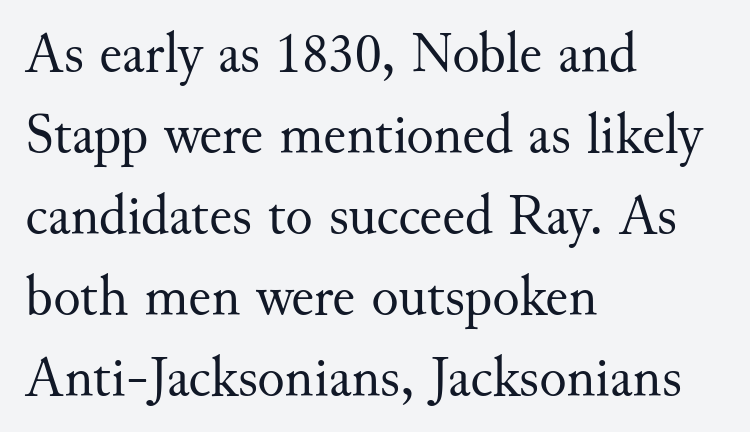
{"serif": "yes", "italic": "no", "bold": "no", "weight": "regular", "width": "normal", "stroke_contrast": "medium", "x_height": "small", "monospaced": "no", "underline": "no", "align": "left", "line_spacing": "normal", "line_spacing_ratio": 1.42, "letter_spacing": "normal", "letter_spacing_em": 0.0, "glyph_px": 57}
